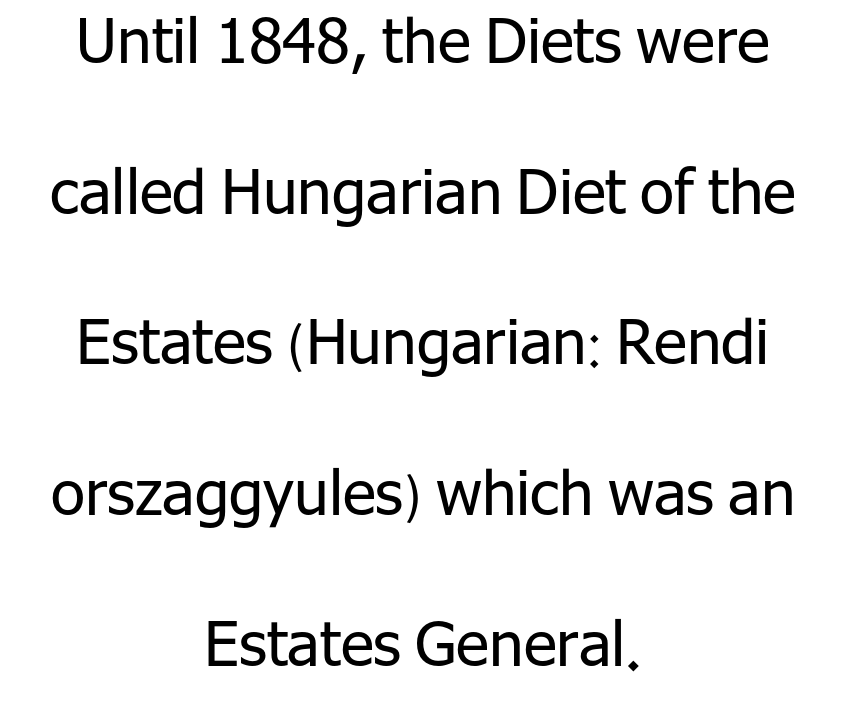
{"serif": "no", "italic": "no", "bold": "no", "weight": "regular", "width": "normal", "stroke_contrast": "low", "x_height": "medium", "monospaced": "no", "underline": "no", "align": "center", "line_spacing": "loose", "line_spacing_ratio": 2.43, "letter_spacing": "normal", "letter_spacing_em": 0.0, "glyph_px": 62}
